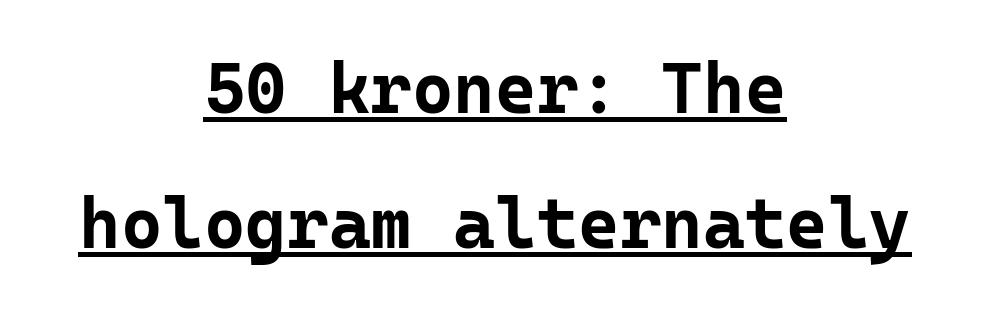
{"serif": "no", "italic": "no", "bold": "yes", "weight": "bold", "width": "normal", "stroke_contrast": "low", "x_height": "medium", "monospaced": "yes", "underline": "yes", "align": "center", "line_spacing": "loose", "line_spacing_ratio": 1.9, "letter_spacing": "normal", "letter_spacing_em": 0.0, "glyph_px": 71}
